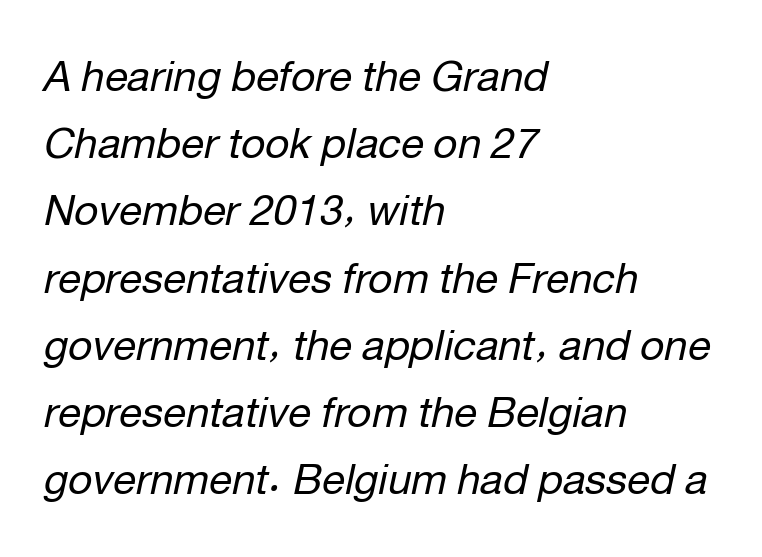
The weight would be labelled regular, book, light, or lighter still. Every row of glyphs begins at an identical x-position on the left. You could not count columns in this text — the font is proportionally spaced. Yep, that's italic — everything's leaning. Lines of text with bare space underneath. These lines keep a tight, regular rhythm from letter to letter.
